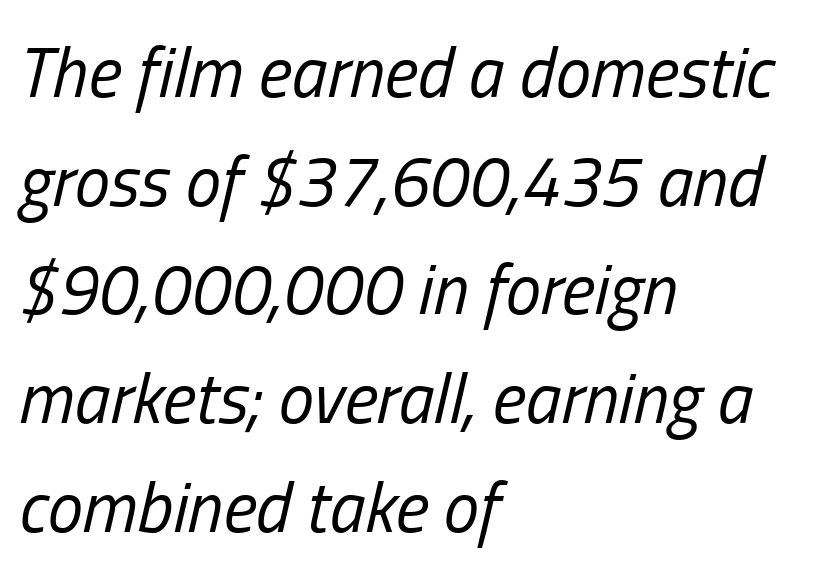
{"italic": "yes", "lean": "right", "slant_degrees": 13, "bold": "no", "weight": "regular", "width": "condensed", "stroke_contrast": "low", "x_height": "medium", "monospaced": "no", "underline": "no", "align": "left", "line_spacing": "normal", "line_spacing_ratio": 1.53, "letter_spacing": "normal", "letter_spacing_em": 0.0, "glyph_px": 71}
